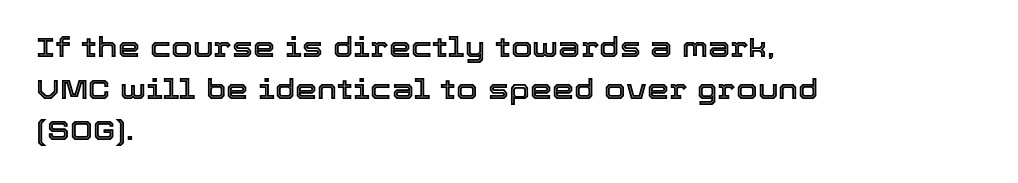
The image shows 28 px text type, upright; set left-aligned, normal line spacing (1.49x), normal letter spacing, not underlined; a medium x-height.
